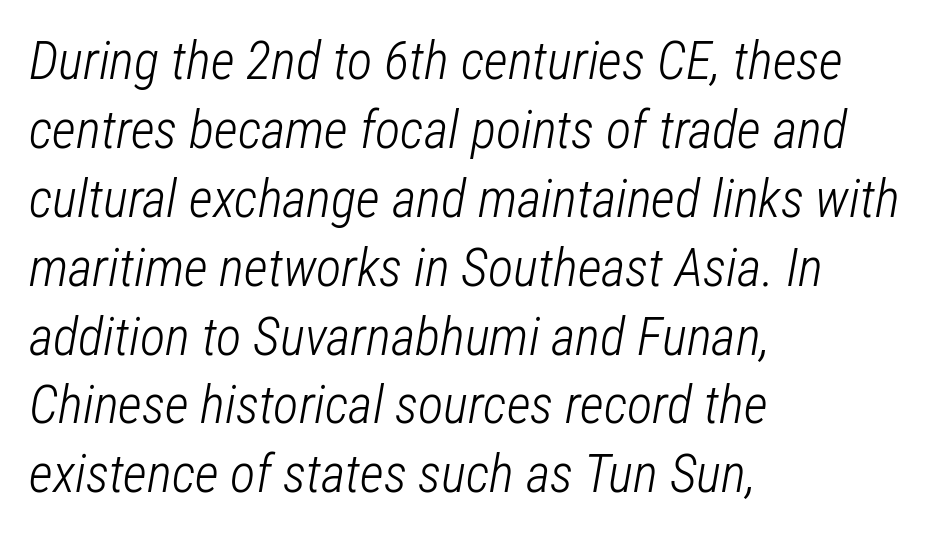
The image shows 53 px light, condensed type, italic (leaning right); set left-aligned, normal line spacing (1.3x), normal letter spacing, not underlined; low stroke contrast and a medium x-height.
